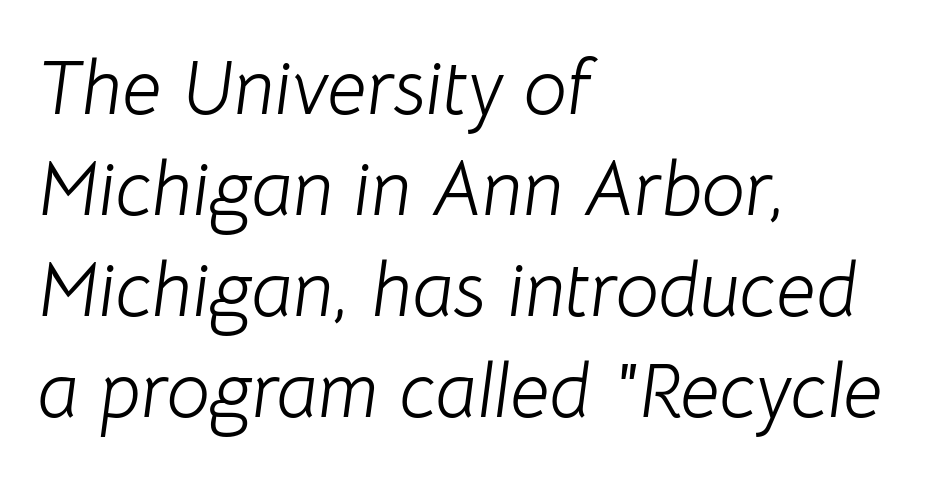
{"italic": "yes", "lean": "right", "slant_degrees": 8, "bold": "no", "weight": "light", "width": "normal", "stroke_contrast": "low", "x_height": "medium", "monospaced": "no", "underline": "no", "align": "left", "line_spacing": "normal", "line_spacing_ratio": 1.31, "letter_spacing": "normal", "letter_spacing_em": 0.0, "glyph_px": 77}
